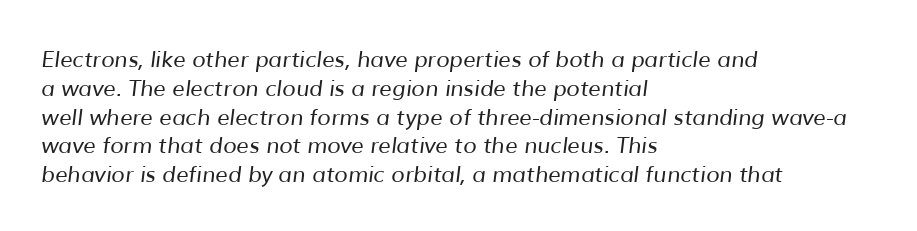
{"bold": "no", "underline": "no", "align": "left", "line_spacing": "normal", "line_spacing_ratio": 1.31, "letter_spacing": "normal", "letter_spacing_em": 0.0, "glyph_px": 22}
